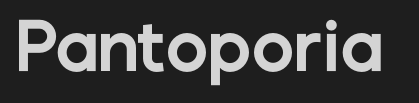
{"serif": "no", "italic": "no", "bold": "yes", "weight": "bold", "width": "normal", "stroke_contrast": "low", "x_height": "medium", "monospaced": "no", "underline": "no", "letter_spacing": "normal", "letter_spacing_em": 0.0, "glyph_px": 64}
